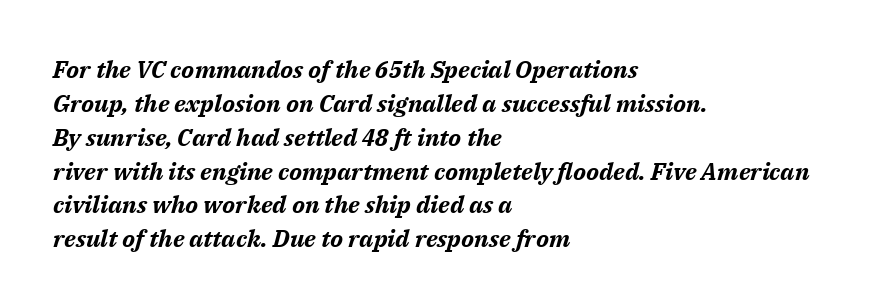
The image shows 24 px bold type, italic (leaning right); set left-aligned, normal line spacing (1.41x), normal letter spacing, not underlined.
